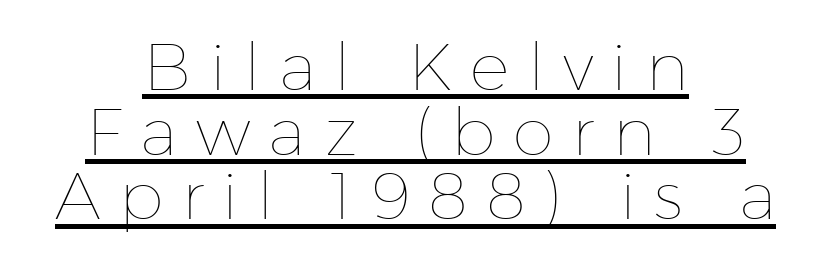
Q: Is the text bold? A: No.
Q: Is the text italic (slanted)? A: No, it is upright.
Q: Is the text underlined? A: Yes.
Q: How is the paragraph aligned? A: Centered.
Q: Is the spacing between letters normal or unusually wide? A: Unusually wide.
Q: Is the spacing between lines tight, normal or loose? A: Tight.
Q: Width (condensed, normal, or wide)? A: Normal.
Q: Stroke contrast? A: Low.
Q: x-height? A: Medium.
Q: Monospaced? A: No.
